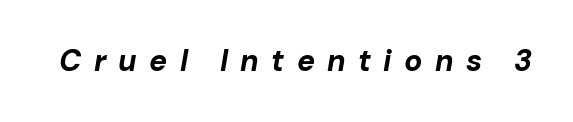
Quick note: italic. Nobody drew a line under any word here. Between one letter and the next there's a generous, obvious gap. The font is running at its bold setting.
